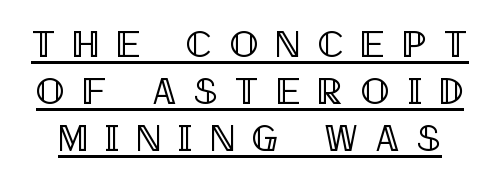
Do the characters align in a grid? No, the font is proportional. Is there any slant? The stems are plumb. Here the glyphs are tracked loosely, breaking word shapes into spaced letters. This sample carries an underscore along the baseline area.
